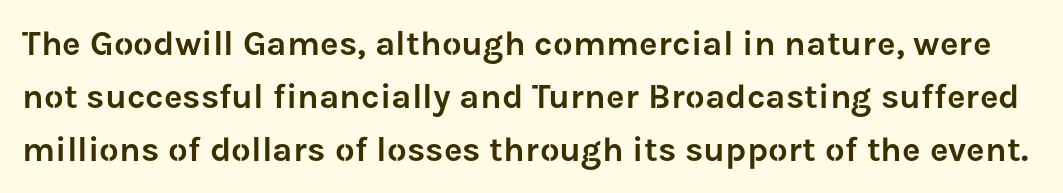
Whoever set this chose a conventional vertical rhythm. Spacing verdict: proportional, widths tailored to each character. If you drew a line through each stem, it would be perfectly vertical. Inter-character spacing is left at the font's built-in metrics. These lines are composed in type without serifs.
